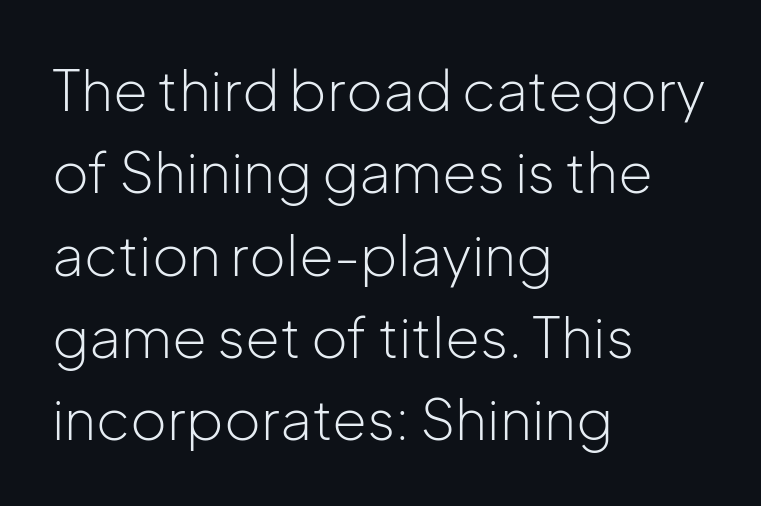
Is the stroke heavy? The answer is a plain regular-or-lighter. A clean baseline with only descenders dipping below it. Spacing verdict: proportional, widths tailored to each character. Type style note: lacks serifs.
